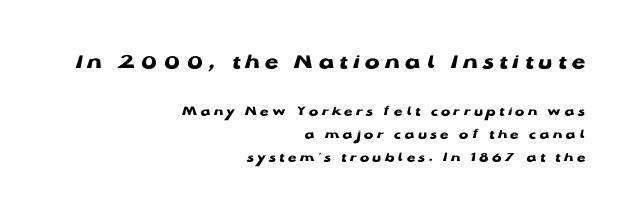
Q: Is the text bold? A: Yes.
Q: Is the text italic (slanted)? A: No, it is upright.
Q: Is the text underlined? A: No.
Q: How is the paragraph aligned? A: Right-aligned.
Q: Is the spacing between letters normal or unusually wide? A: Unusually wide.
Q: Is the spacing between lines tight, normal or loose? A: Normal.
Q: Which block of text is set in a larger size, the first (top) or the second (bottom)? A: The first (top) one.
